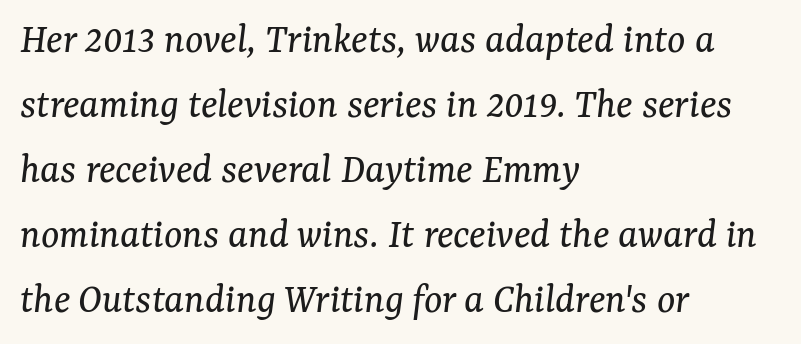
The image shows 43 px regular-weight serif type, italic (leaning right); set left-aligned, normal line spacing (1.51x), normal letter spacing, not underlined; medium stroke contrast and a medium x-height.
